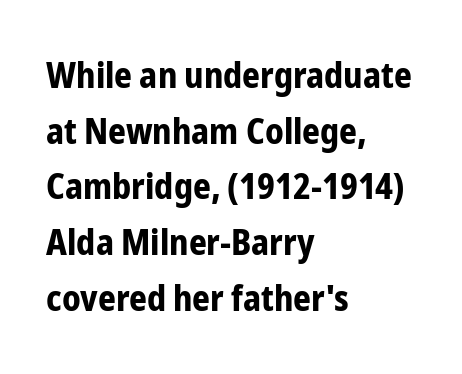
Visually the block forms a straight wall on the left and a jagged coastline on the right. Reading down the column, the eye jumps a familiar distance to each next line. Style check: upright. What kind of face is this? One without serifs — a sans. Observe the ordinary spacing: letters are neighbours, not strangers.
